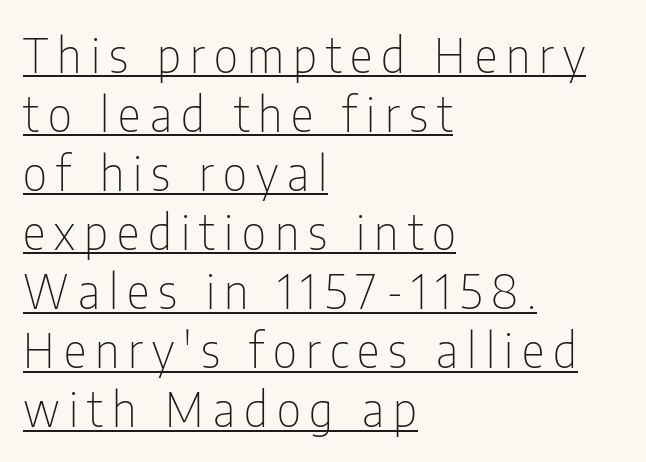
The image shows 48 px thin, condensed sans-serif type, upright; set left-aligned, line spacing 1.23x, underlined; low stroke contrast and a medium x-height.
